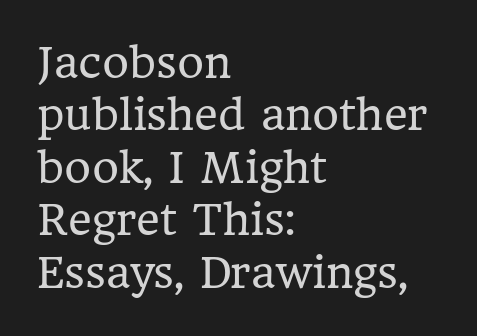
{"serif": "yes", "italic": "no", "bold": "no", "weight": "regular", "width": "normal", "stroke_contrast": "low", "x_height": "medium", "monospaced": "no", "underline": "no", "align": "left", "line_spacing": "normal", "line_spacing_ratio": 1.28, "letter_spacing": "normal", "letter_spacing_em": 0.0, "glyph_px": 41}
